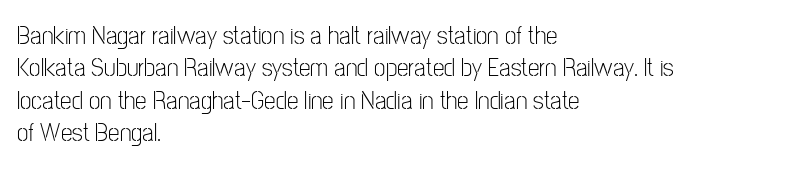
Q: Is the text bold? A: No.
Q: Is the text italic (slanted)? A: No, it is upright.
Q: Is the text underlined? A: No.
Q: How is the paragraph aligned? A: Left-aligned.
Q: Is the spacing between letters normal or unusually wide? A: Normal.
Q: Is the spacing between lines tight, normal or loose? A: Normal.
